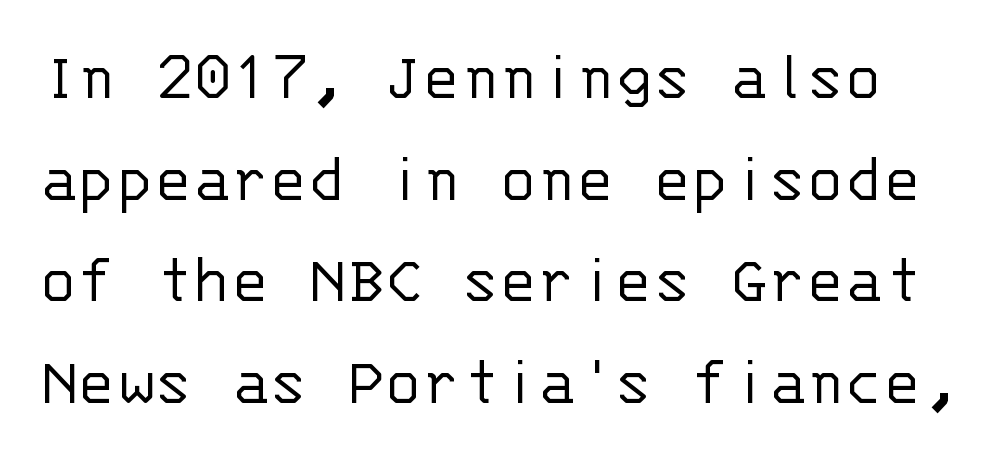
Beneath every word, the page is bare. Spacing verdict: monospaced, one width for all characters. The lettering stays uniformly vertical, giving the passage a roman look. The typeface chosen for these lines omits serifs. Compared with typical paragraphs, the rows here are spaced about the same.
